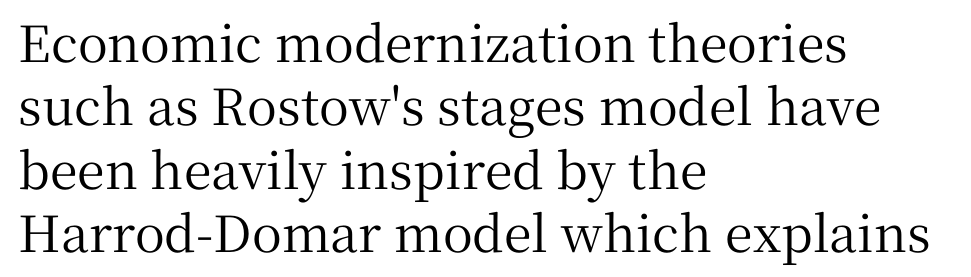
The image shows 50 px serif type, upright; set left-aligned, normal line spacing (1.27x), normal letter spacing, not underlined; medium stroke contrast and a medium x-height.
